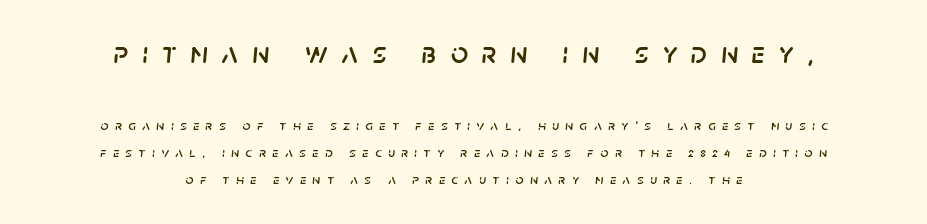
{"italic": "yes", "lean": "right", "slant_degrees": 5, "width": "normal", "stroke_contrast": "low", "x_height": "large", "monospaced": "no", "underline": "no", "align": "center", "line_spacing": "loose", "line_spacing_ratio": 1.91, "letter_spacing": "wide", "letter_spacing_em": 0.47, "larger_block": "first", "size_ratio": 2.14, "glyph_px": 30}
